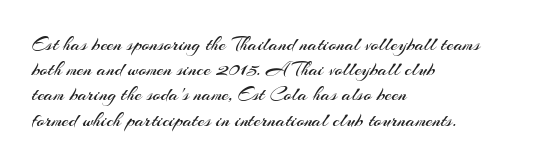
How would I describe the line gaps? Plain and ordinary. Stem width sits at or under what a default text font uses. Underlining? Definitely not there. How are the letters spaced? Ordinarily, with no added tracking. Alignment: flush left.
